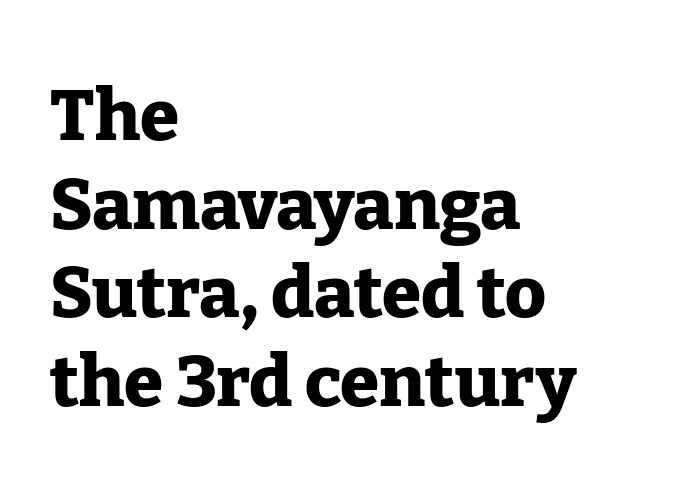
Q: Is the text bold? A: Yes.
Q: Is the text italic (slanted)? A: No, it is upright.
Q: Is the typeface a serif or a sans-serif typeface? A: Serif.
Q: Is the text underlined? A: No.
Q: How is the paragraph aligned? A: Left-aligned.
Q: Is the spacing between letters normal or unusually wide? A: Normal.
Q: Is the spacing between lines tight, normal or loose? A: Normal.
Q: Width (condensed, normal, or wide)? A: Normal.
Q: Stroke contrast? A: Low.
Q: x-height? A: Medium.
Q: Monospaced? A: No.
